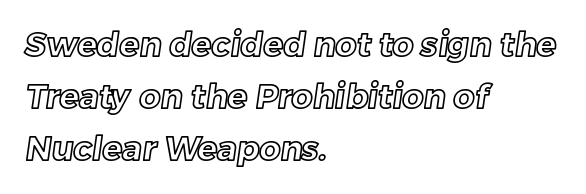
Q: Is the text underlined? A: No.
Q: How is the paragraph aligned? A: Left-aligned.
Q: Is the spacing between letters normal or unusually wide? A: Normal.
Q: Is the spacing between lines tight, normal or loose? A: Normal.
Q: Width (condensed, normal, or wide)? A: Normal.
Q: x-height? A: Medium.
Q: Monospaced? A: No.
